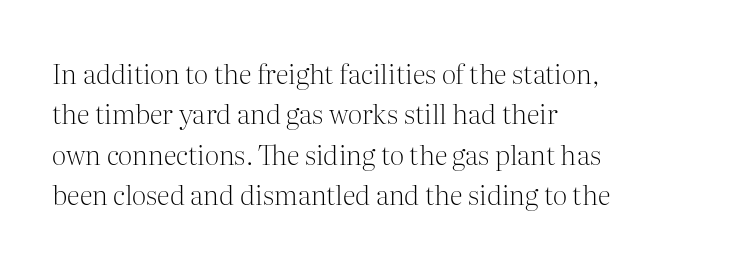
Q: Is the text bold? A: No.
Q: Is the text italic (slanted)? A: No, it is upright.
Q: Is the text underlined? A: No.
Q: How is the paragraph aligned? A: Left-aligned.
Q: Is the spacing between letters normal or unusually wide? A: Normal.
Q: Is the spacing between lines tight, normal or loose? A: Normal.
